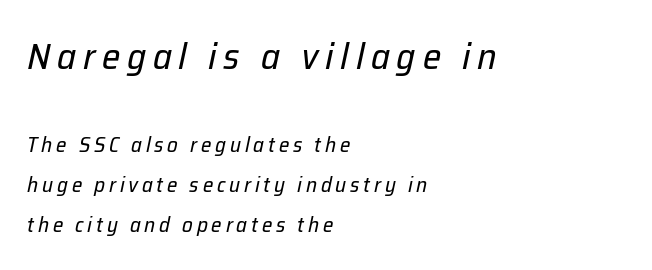
Q: Is the text bold? A: No.
Q: Is the text italic (slanted)? A: Yes, it leans right by about 12 degrees.
Q: Is the text underlined? A: No.
Q: How is the paragraph aligned? A: Left-aligned.
Q: Is the spacing between lines tight, normal or loose? A: Loose.
Q: Which block of text is set in a larger size, the first (top) or the second (bottom)? A: The first (top) one.
Q: Width (condensed, normal, or wide)? A: Normal.
Q: Stroke contrast? A: Low.
Q: x-height? A: Medium.
Q: Monospaced? A: No.
